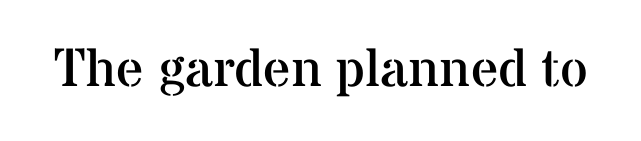
Ink coverage per letter is moderate at most. In terms of posture, this sample is upright. What kind of face is this? One with serifs. Quick note: underline off.
